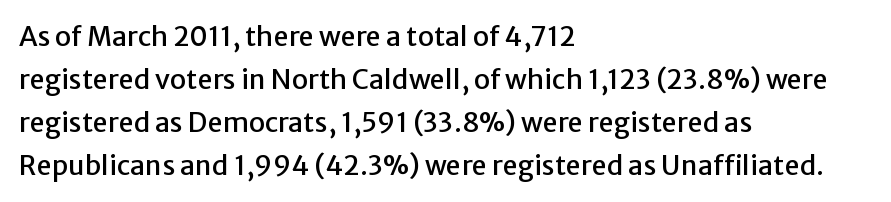
Q: Is the text italic (slanted)? A: No, it is upright.
Q: Is the text underlined? A: No.
Q: How is the paragraph aligned? A: Left-aligned.
Q: Is the spacing between letters normal or unusually wide? A: Normal.
Q: Is the spacing between lines tight, normal or loose? A: Normal.
